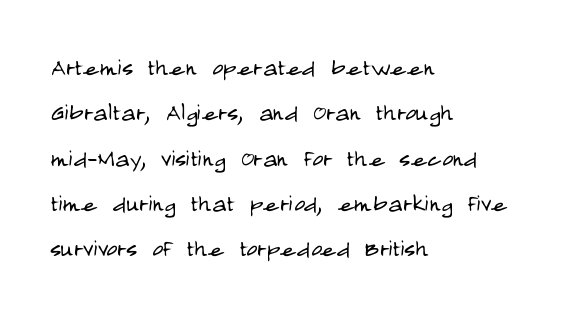
{"serif": "no", "italic": "no", "bold": "no", "weight": "light", "width": "condensed", "stroke_contrast": "low", "x_height": "large", "monospaced": "no", "underline": "no", "align": "left", "line_spacing": "normal", "line_spacing_ratio": 1.51, "letter_spacing": "normal", "letter_spacing_em": 0.0, "glyph_px": 30}
